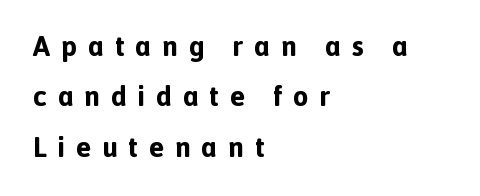
A sans-serif font was chosen for this passage. Note the varied advance widths — an 'i' is clearly narrower than an 'm'. A bare baseline throughout the passage. Upright lettering throughout. Leftover space on each line is placed entirely after the last word. The letterforms stand isolated, each surrounded by extra space.
